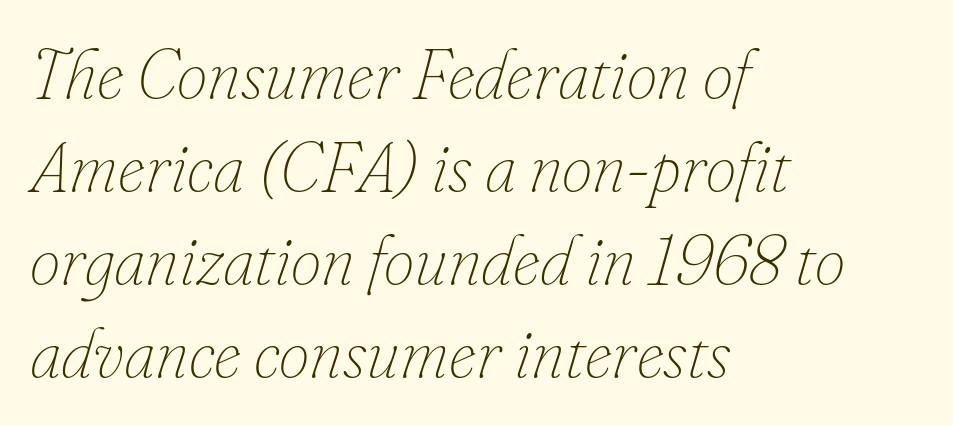
Q: Is the text bold? A: No.
Q: Is the text italic (slanted)? A: Yes, it leans right by about 16 degrees.
Q: Is the text underlined? A: No.
Q: How is the paragraph aligned? A: Left-aligned.
Q: Is the spacing between letters normal or unusually wide? A: Normal.
Q: Is the spacing between lines tight, normal or loose? A: Normal.
Q: Width (condensed, normal, or wide)? A: Normal.
Q: Stroke contrast? A: Low.
Q: x-height? A: Small.
Q: Monospaced? A: No.
